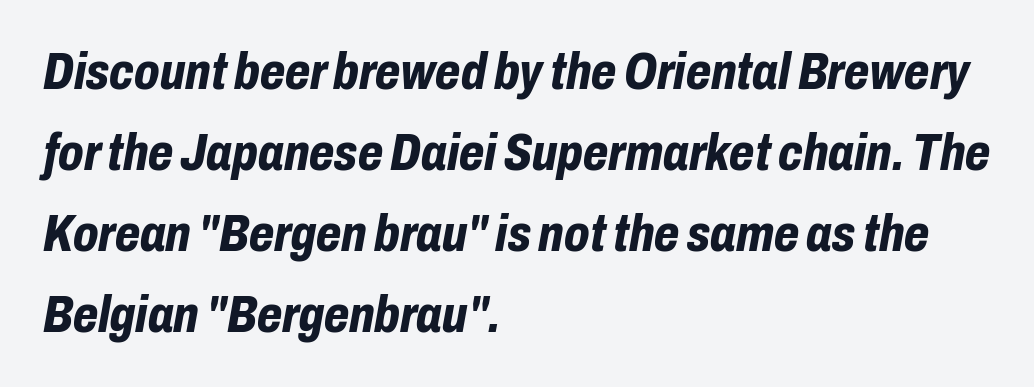
Strokes here are thick enough to call this a true bold. Varying glyph widths throughout — classic text-font behaviour. Emphasis-style slanted type is in use. Each line starts at the same left margin while the right side varies. Baseline-to-baseline distance is the conventional proportion of letter height.
